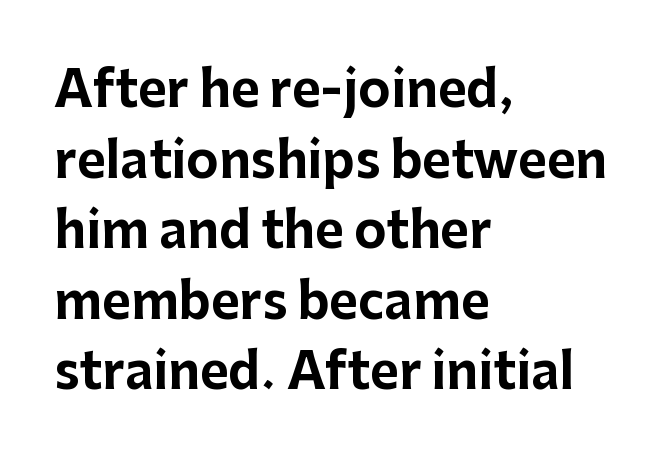
Q: Is the text bold? A: Yes.
Q: Is the text italic (slanted)? A: No, it is upright.
Q: Is the typeface a serif or a sans-serif typeface? A: Sans-serif.
Q: Is the text underlined? A: No.
Q: How is the paragraph aligned? A: Left-aligned.
Q: Is the spacing between letters normal or unusually wide? A: Normal.
Q: Is the spacing between lines tight, normal or loose? A: Normal.
Q: Width (condensed, normal, or wide)? A: Normal.
Q: Stroke contrast? A: Low.
Q: x-height? A: Medium.
Q: Monospaced? A: No.
